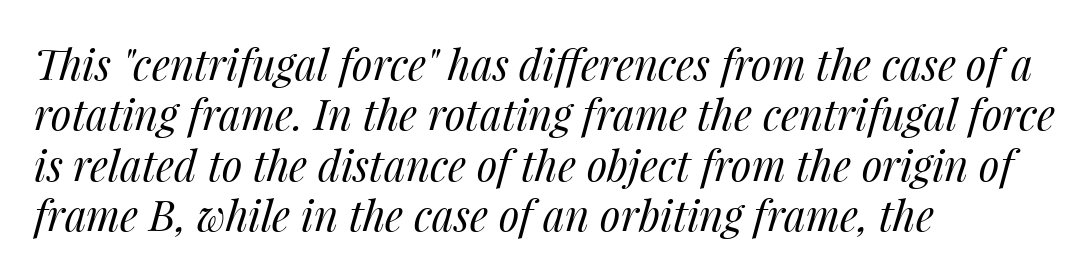
Is the stroke heavy? The answer is a plain regular-or-lighter. The setting favours the left margin, as ordinary paragraphs usually do. Underline: absent. The rendering uses natural spacing where letterforms have individual widths.
